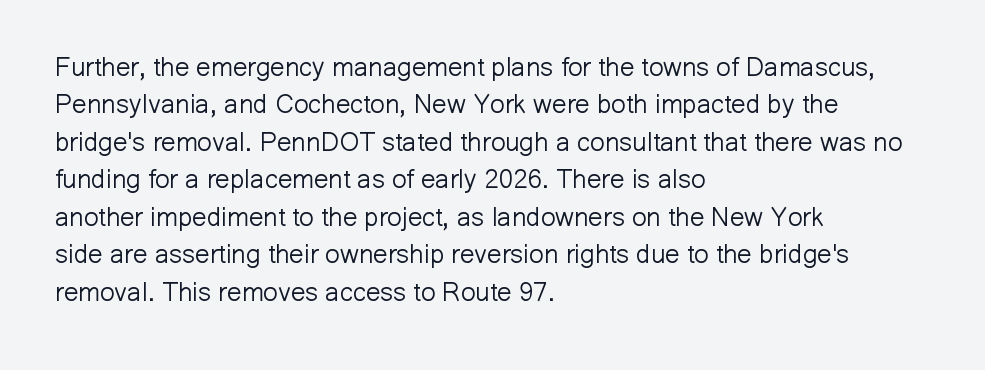
Q: Is the text bold? A: No.
Q: Is the text italic (slanted)? A: No, it is upright.
Q: Is the text underlined? A: No.
Q: How is the paragraph aligned? A: Left-aligned.
Q: Is the spacing between letters normal or unusually wide? A: Normal.
Q: Is the spacing between lines tight, normal or loose? A: Normal.
